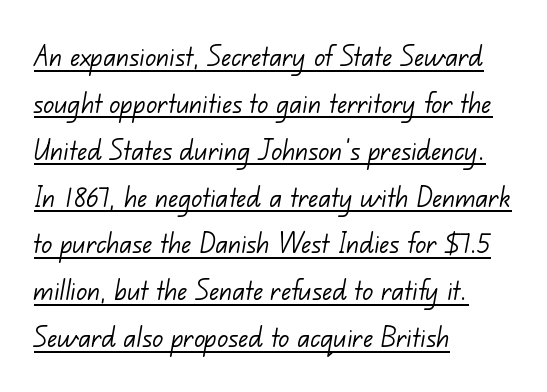
The image shows 33 px light sans-serif type; set left-aligned, normal line spacing (1.42x), normal letter spacing, underlined; low stroke contrast and a small x-height.
